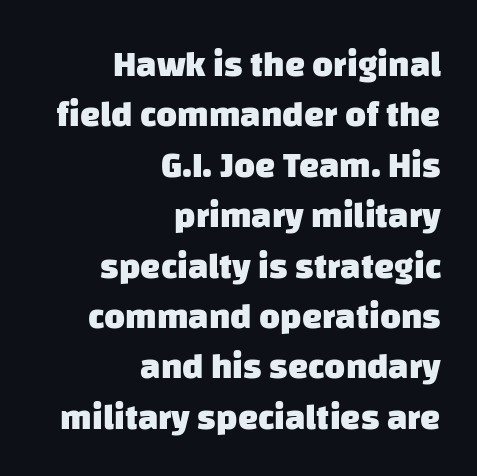
{"serif": "no", "bold": "yes", "weight": "heavy", "width": "normal", "stroke_contrast": "low", "x_height": "large", "monospaced": "no", "underline": "no", "align": "right", "line_spacing": "normal", "line_spacing_ratio": 1.4, "letter_spacing": "normal", "letter_spacing_em": 0.0, "glyph_px": 36}
